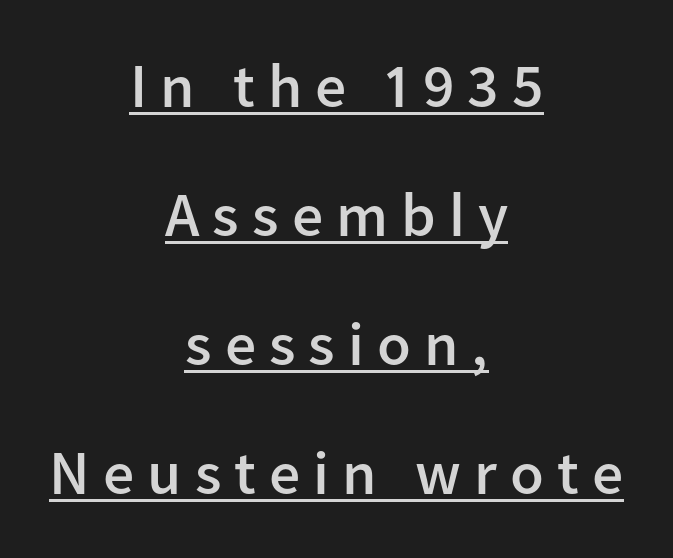
Descenders here cross a horizontal rule under the line. The line texture is sparse and dotted thanks to wide tracking. Tall strokes in this sample are plumb rather than angled. This sample is center-justified, so both line endings float freely. Character widths vary here, with narrow letters taking less room than wide ones. Is the type bold? Partly — it's a semibold, heavier than regular but not fully bold.
